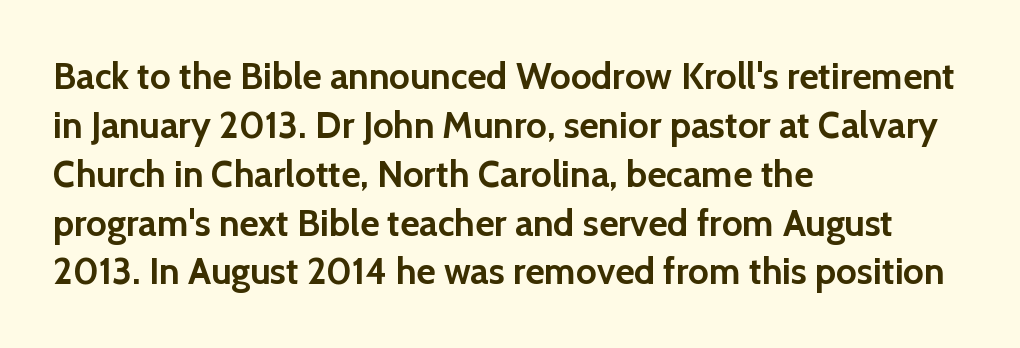
You could call the tracking neutral — neither tight nor loose. Decoration check: the copy has no underline. Evenly set lines give the paragraph a standard silhouette. The designer went with a sans here, leaving each stem footless.
